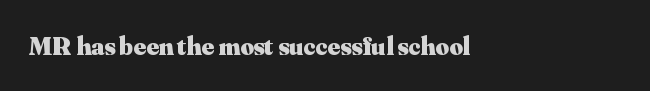
{"italic": "no", "bold": "yes", "underline": "no", "align": "left", "letter_spacing": "normal", "letter_spacing_em": 0.0, "glyph_px": 26}
